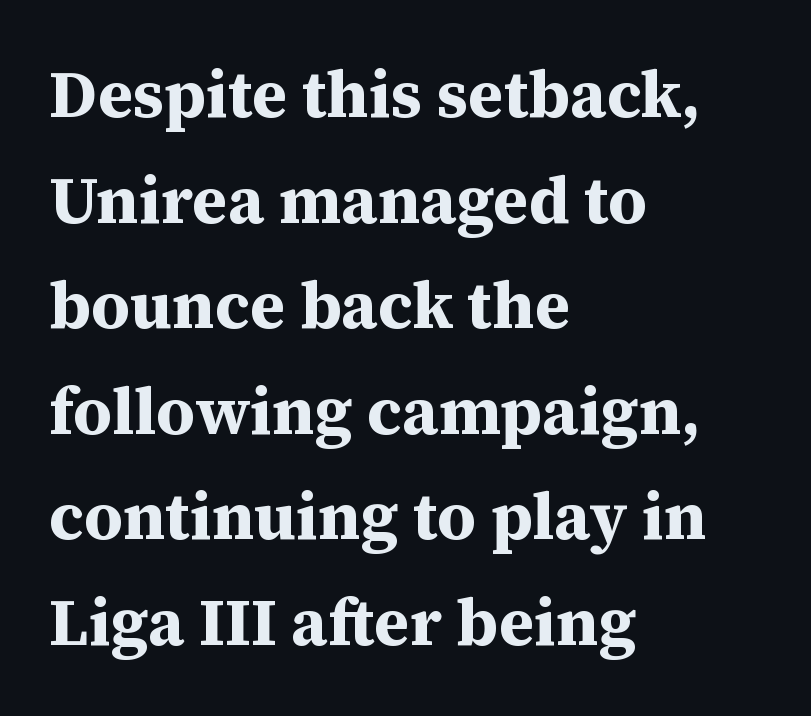
Every stem runs plumb, perpendicular to the baseline. Does the leading feel generous? No, just average. The compositor pushed each line to the left boundary. Notice how thick the strokes are: this is what a full bold looks like. Think of a printed novel: that variable character pitch is what you see here. The designer went with a serif here, giving each stem small feet.
